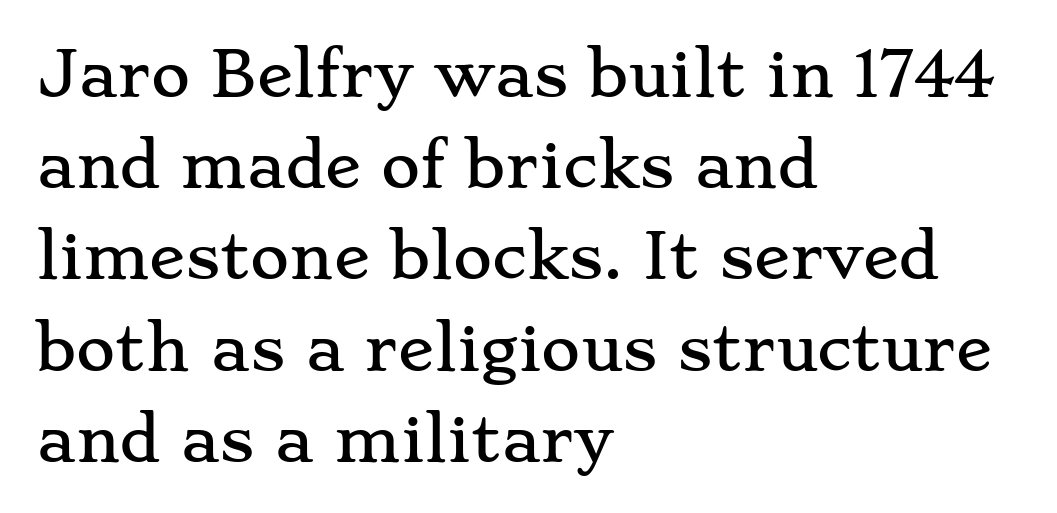
The typeface chosen for these lines features serifs. How would I describe the line gaps? Plain and ordinary. Descenders hang freely into open space. Every character sits straight up, as roman type does.
